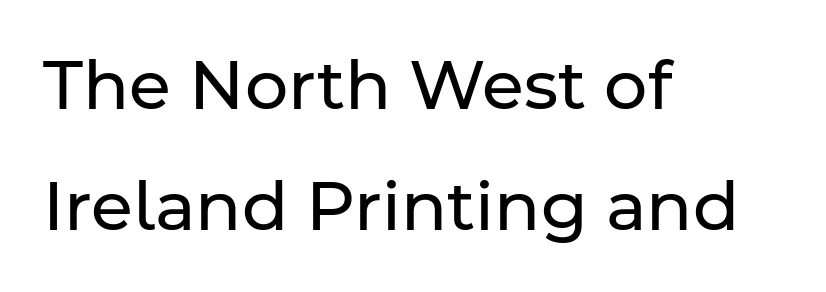
Each letter's strokes conclude bluntly, with no projecting serifs. The type is set solid horizontally, with unmodified tracking. It's the straight-up-and-down kind of type. Decoration check: the copy has no underline. The typesetter chose a ragged-right arrangement here.
